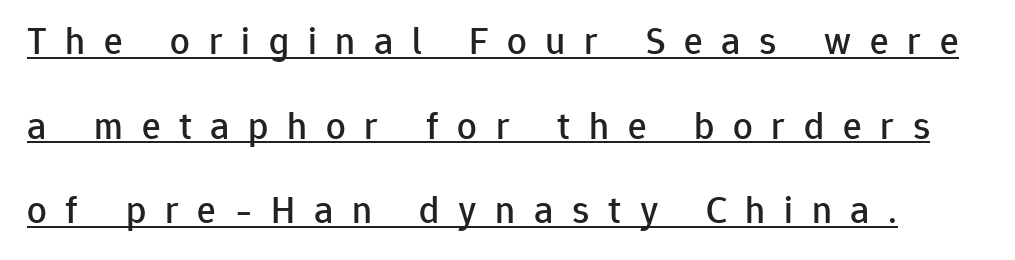
{"serif": "no", "italic": "no", "width": "normal", "stroke_contrast": "low", "x_height": "medium", "monospaced": "no", "underline": "yes", "line_spacing": "loose", "line_spacing_ratio": 2.17, "letter_spacing": "wide", "letter_spacing_em": 0.48, "glyph_px": 39}
